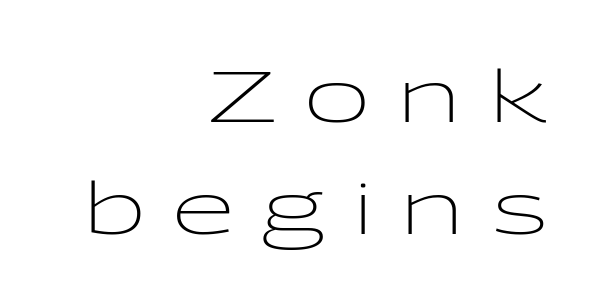
The image shows 72 px light, wide sans-serif type, upright; set right-aligned, normal line spacing (1.56x), unusually wide letter spacing (+0.38 em), not underlined; low stroke contrast and a medium x-height.
